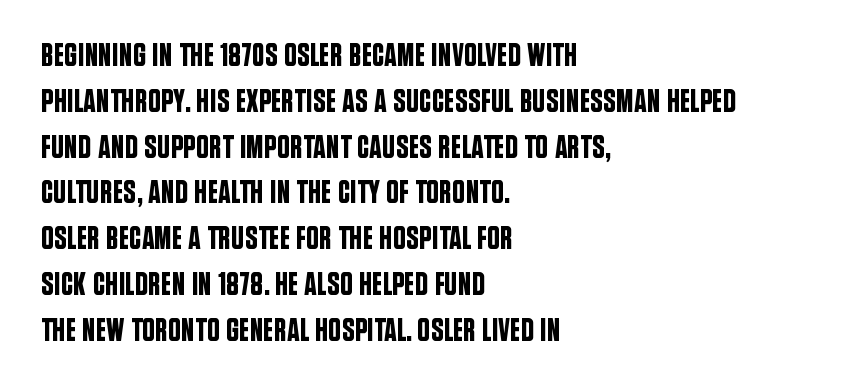
Q: Is the text italic (slanted)? A: No, it is upright.
Q: Is the typeface a serif or a sans-serif typeface? A: Sans-serif.
Q: Is the text underlined? A: No.
Q: How is the paragraph aligned? A: Left-aligned.
Q: Is the spacing between letters normal or unusually wide? A: Normal.
Q: Is the spacing between lines tight, normal or loose? A: Normal.
Q: Width (condensed, normal, or wide)? A: Condensed.
Q: Stroke contrast? A: Low.
Q: x-height? A: Large.
Q: Monospaced? A: No.
